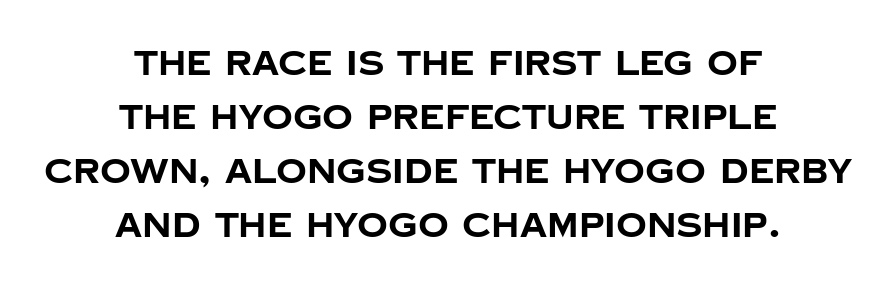
Check under the words: just untouched page. The type sits square on the baseline with zero lean. Short and long lines alike share a common midpoint. Looks like regular typesetting: each glyph gets only the width it needs. Letter spacing: default.
